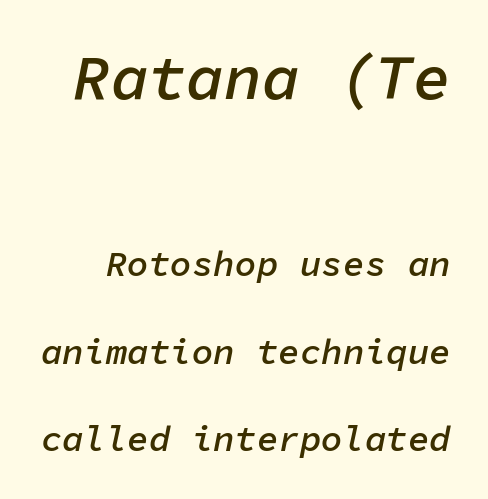
The image shows 63 px semibold type, italic (leaning right), monospaced; set loose line spacing (2.43x), normal letter spacing, not underlined; the first (top) block is 1.75x larger; low stroke contrast and a medium x-height.
